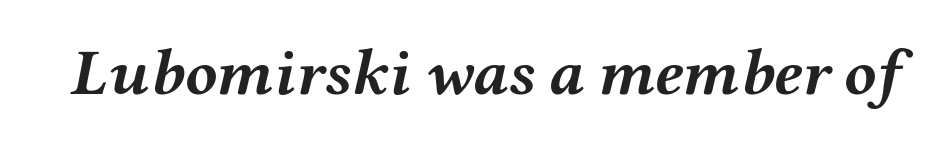
The image shows 66 px semibold, wide type, italic (leaning right); set normal letter spacing, not underlined; medium stroke contrast and a medium x-height.
